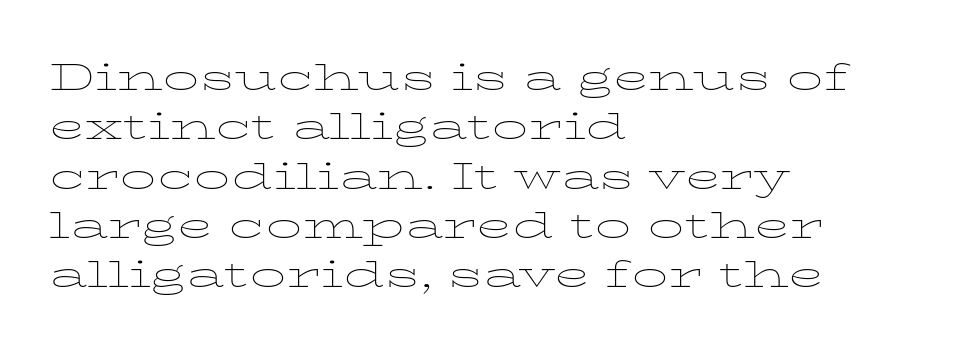
{"serif": "yes", "italic": "no", "bold": "no", "weight": "thin", "width": "wide", "stroke_contrast": "low", "x_height": "medium", "monospaced": "no", "underline": "no", "align": "left", "line_spacing": "normal", "line_spacing_ratio": 1.37, "letter_spacing": "normal", "letter_spacing_em": 0.0, "glyph_px": 36}
